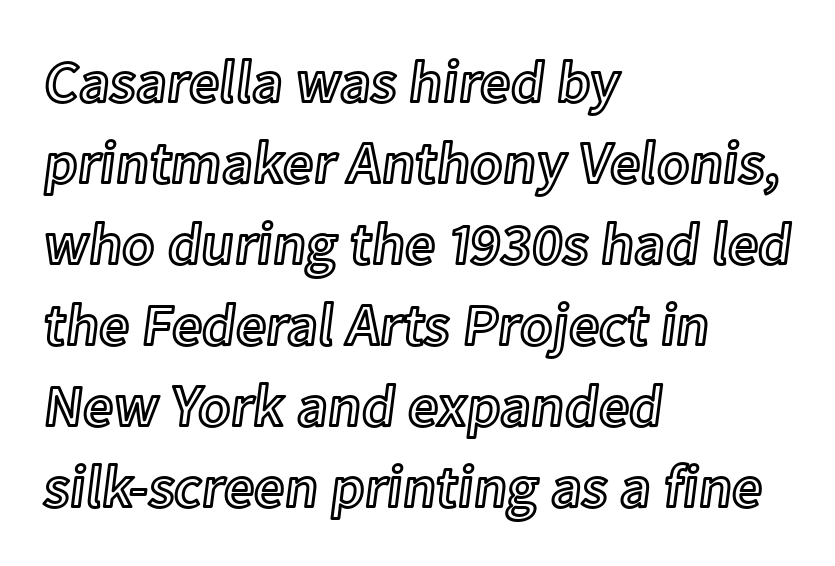
The letterforms sit shoulder to shoulder at normal distance. Horizontal alignment here is leftward, the default for most running prose. Lines of text with bare space underneath. Compared with typical paragraphs, the rows here are spaced about the same.
